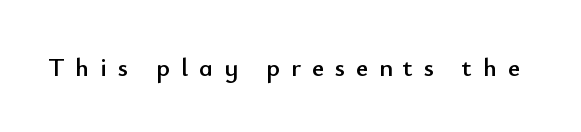
{"italic": "no", "underline": "no", "letter_spacing": "wide", "letter_spacing_em": 0.42, "glyph_px": 26}
